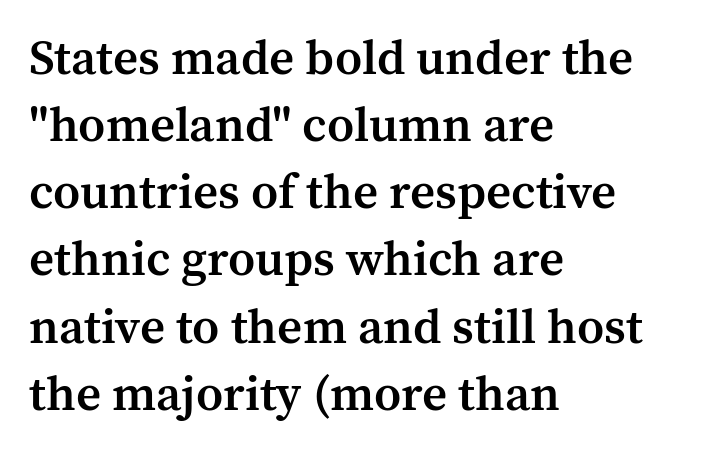
{"serif": "yes", "italic": "no", "bold": "semi", "weight": "semibold", "width": "normal", "stroke_contrast": "medium", "x_height": "medium", "monospaced": "no", "underline": "no", "align": "left", "line_spacing": "normal", "line_spacing_ratio": 1.37, "letter_spacing": "normal", "letter_spacing_em": 0.0, "glyph_px": 49}
